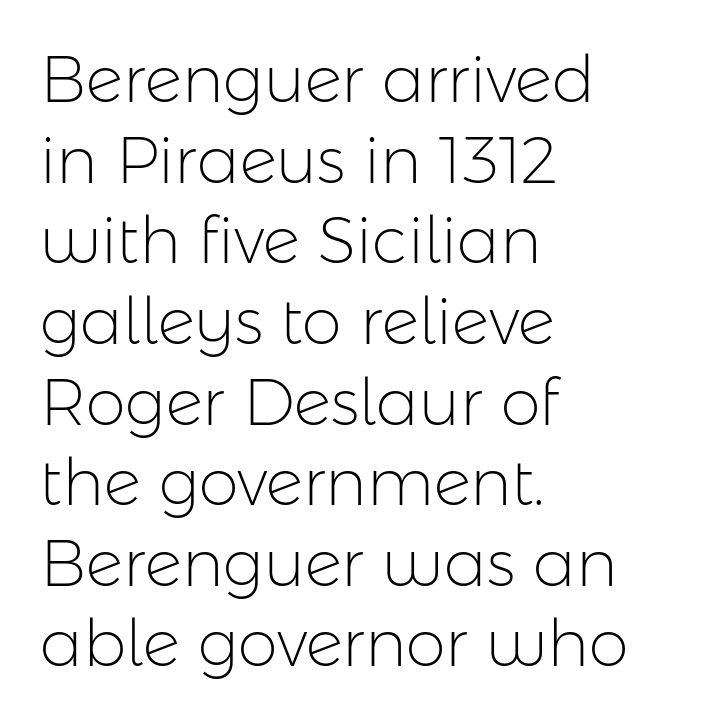
{"serif": "no", "italic": "no", "bold": "no", "weight": "light", "width": "normal", "stroke_contrast": "low", "x_height": "medium", "monospaced": "no", "underline": "no", "align": "left", "line_spacing": "normal", "line_spacing_ratio": 1.26, "letter_spacing": "normal", "letter_spacing_em": 0.0, "glyph_px": 64}
